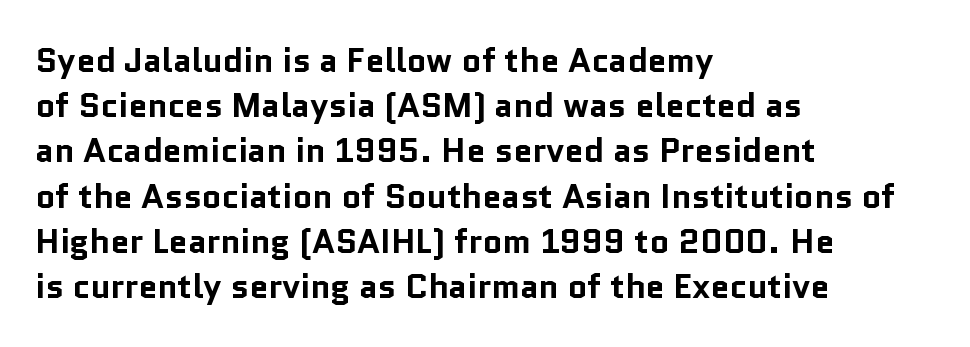
Q: Is the text bold? A: Yes.
Q: Is the text italic (slanted)? A: No, it is upright.
Q: Is the typeface a serif or a sans-serif typeface? A: Sans-serif.
Q: Is the text underlined? A: No.
Q: How is the paragraph aligned? A: Left-aligned.
Q: Is the spacing between letters normal or unusually wide? A: Normal.
Q: Is the spacing between lines tight, normal or loose? A: Normal.
Q: Width (condensed, normal, or wide)? A: Normal.
Q: Stroke contrast? A: Low.
Q: x-height? A: Medium.
Q: Monospaced? A: No.
